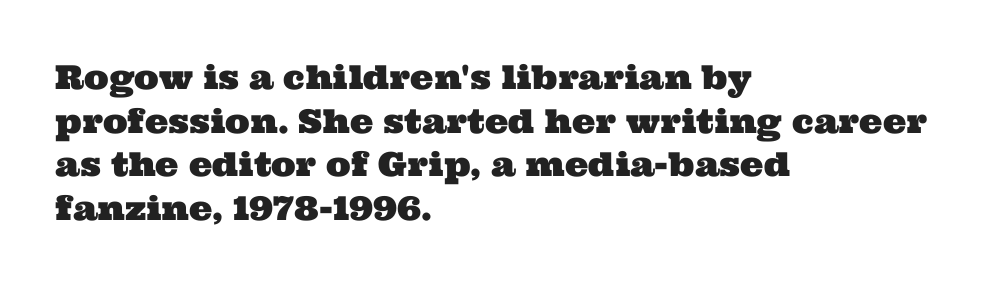
Q: Is the typeface a serif or a sans-serif typeface? A: Serif.
Q: Is the text underlined? A: No.
Q: How is the paragraph aligned? A: Left-aligned.
Q: Is the spacing between letters normal or unusually wide? A: Normal.
Q: Is the spacing between lines tight, normal or loose? A: Normal.
Q: Width (condensed, normal, or wide)? A: Wide.
Q: Stroke contrast? A: Medium.
Q: x-height? A: Medium.
Q: Monospaced? A: No.
